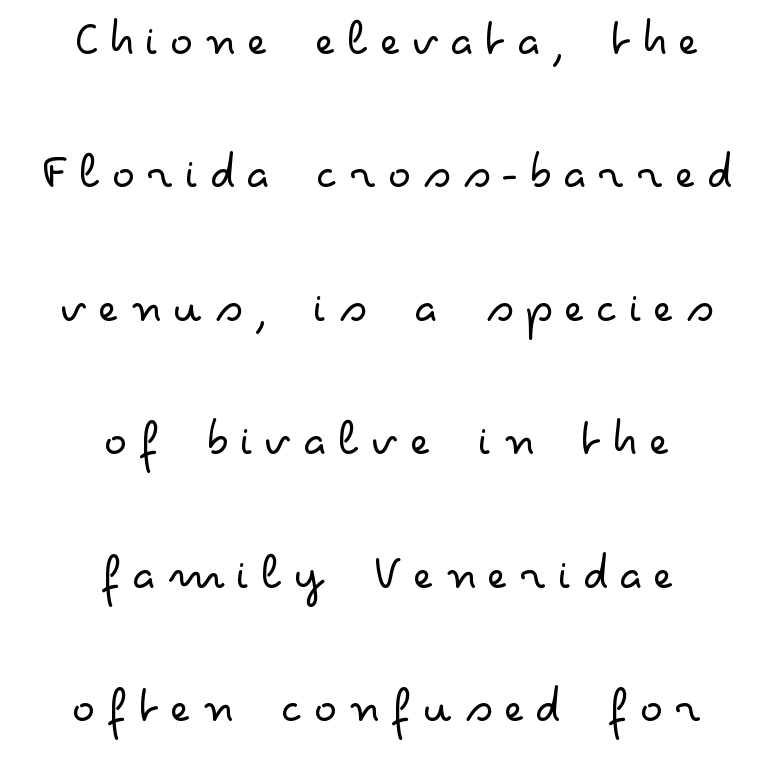
Q: Is the text bold? A: No.
Q: Is the text italic (slanted)? A: No, it is upright.
Q: Is the typeface a serif or a sans-serif typeface? A: Sans-serif.
Q: Is the text underlined? A: No.
Q: How is the paragraph aligned? A: Centered.
Q: Is the spacing between letters normal or unusually wide? A: Unusually wide.
Q: Is the spacing between lines tight, normal or loose? A: Loose.
Q: Width (condensed, normal, or wide)? A: Wide.
Q: Stroke contrast? A: Low.
Q: x-height? A: Small.
Q: Monospaced? A: No.
